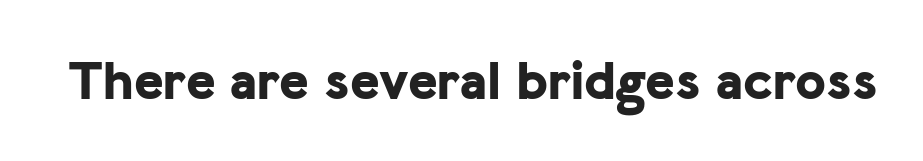
The image shows 56 px bold sans-serif type, upright; set normal letter spacing, not underlined; low stroke contrast and a medium x-height.
